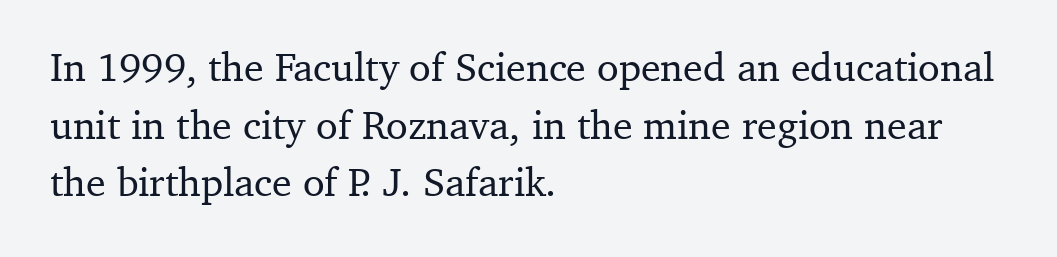
{"serif": "yes", "italic": "no", "width": "normal", "stroke_contrast": "medium", "x_height": "medium", "monospaced": "no", "underline": "no", "align": "left", "line_spacing": "normal", "line_spacing_ratio": 1.44, "letter_spacing": "normal", "letter_spacing_em": 0.0, "glyph_px": 40}
